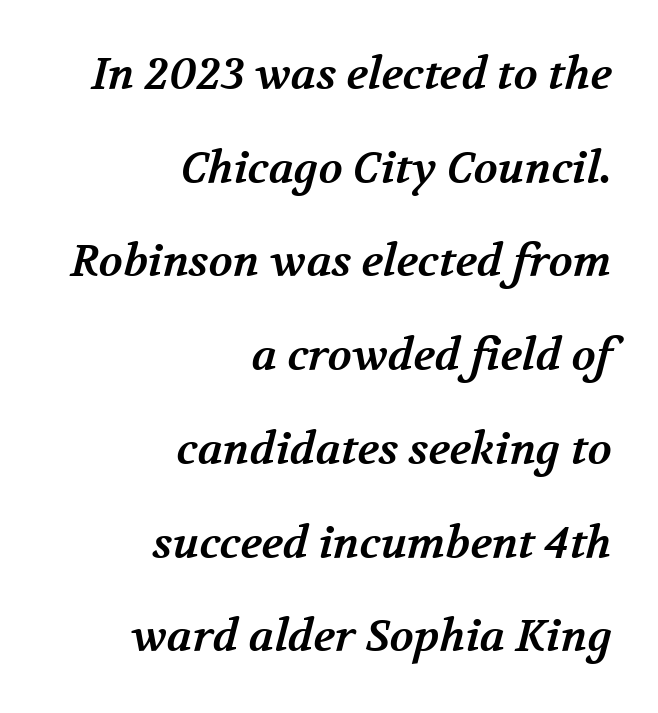
The image shows 44 px bold serif type; set right-aligned, loose line spacing (2.13x), normal letter spacing, not underlined; medium stroke contrast and a medium x-height.
